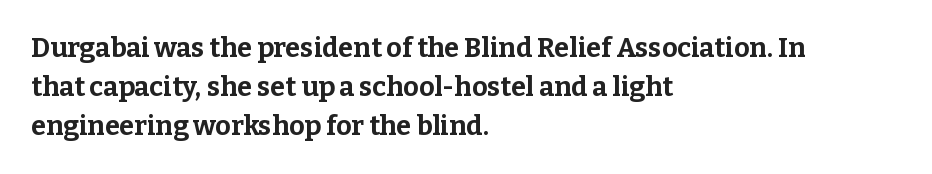
Q: Is the text bold? A: Yes.
Q: Is the text italic (slanted)? A: No, it is upright.
Q: Is the text underlined? A: No.
Q: How is the paragraph aligned? A: Left-aligned.
Q: Is the spacing between letters normal or unusually wide? A: Normal.
Q: Is the spacing between lines tight, normal or loose? A: Normal.
